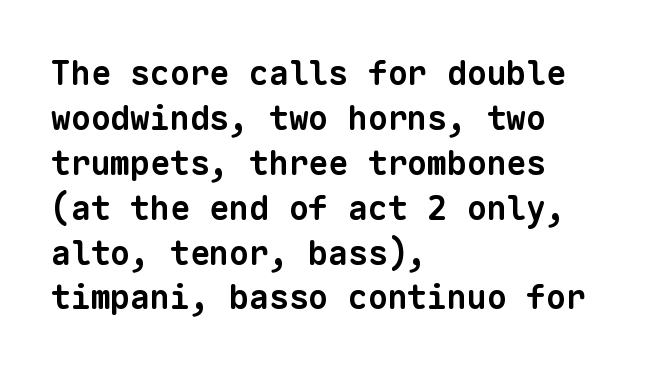
Monospaced: the letters line up in strict vertical columns. The rendering anchors every line to the left-hand side. Does extra space separate the letters? No, they use regular spacing. I'd call this a sans setting — the letters go barefoot.
